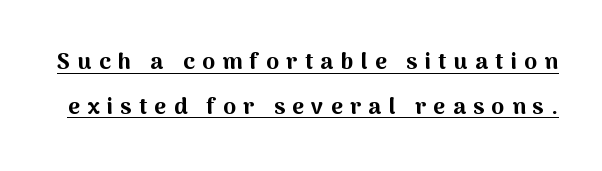
Q: Is the text bold? A: Yes.
Q: Is the text italic (slanted)? A: No, it is upright.
Q: Is the text underlined? A: Yes.
Q: Is the spacing between letters normal or unusually wide? A: Unusually wide.
Q: Is the spacing between lines tight, normal or loose? A: Loose.
